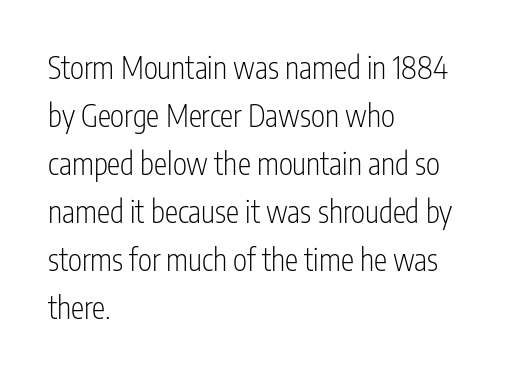
{"serif": "no", "italic": "no", "bold": "no", "weight": "light", "width": "condensed", "stroke_contrast": "low", "x_height": "medium", "monospaced": "no", "underline": "no", "align": "left", "line_spacing": "normal", "line_spacing_ratio": 1.6, "letter_spacing": "normal", "letter_spacing_em": 0.0, "glyph_px": 30}
